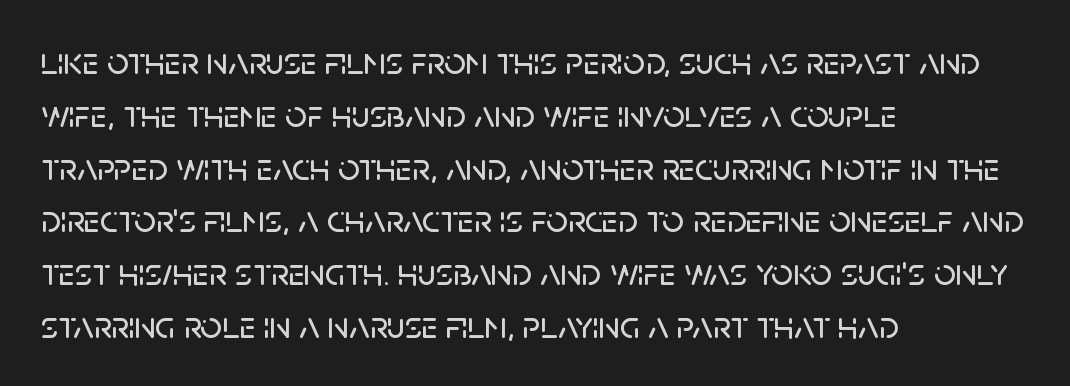
{"serif": "no", "italic": "no", "width": "normal", "stroke_contrast": "low", "x_height": "large", "monospaced": "no", "underline": "no", "align": "left", "line_spacing": "normal", "line_spacing_ratio": 1.39, "letter_spacing": "normal", "letter_spacing_em": 0.0, "glyph_px": 38}
